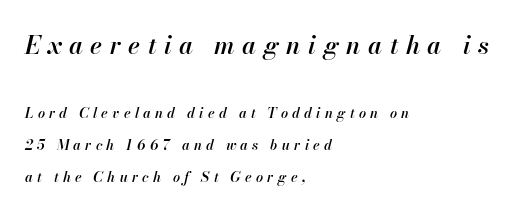
The type is letterspaced generously, with wide tracking. Each new line begins a long way beneath the previous one. Bold? Not quite — semibold, heavier than regular but stopping short. Beneath every word, the page is bare.
